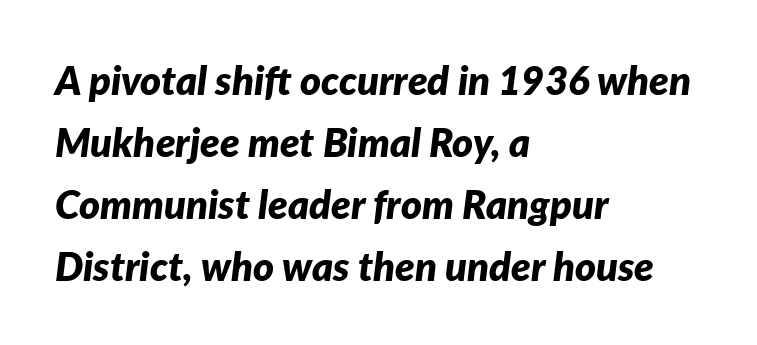
The image shows 40 px bold type, italic (leaning right); set left-aligned, normal line spacing (1.55x), normal letter spacing, not underlined; low stroke contrast and a medium x-height.
